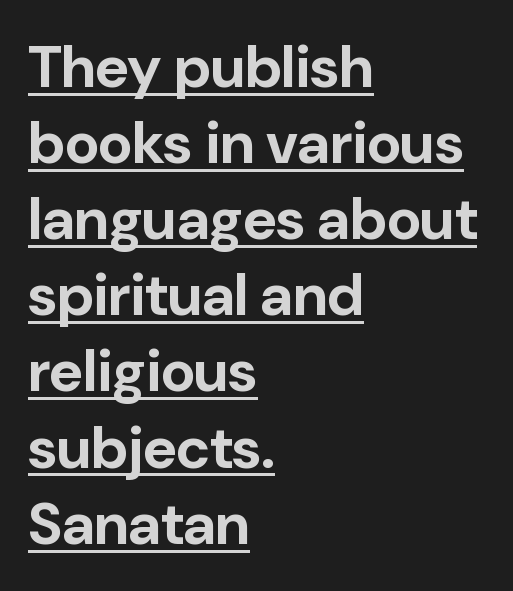
The image shows 59 px bold sans-serif type, upright; set left-aligned, normal line spacing (1.29x), normal letter spacing, underlined; low stroke contrast and a medium x-height.
